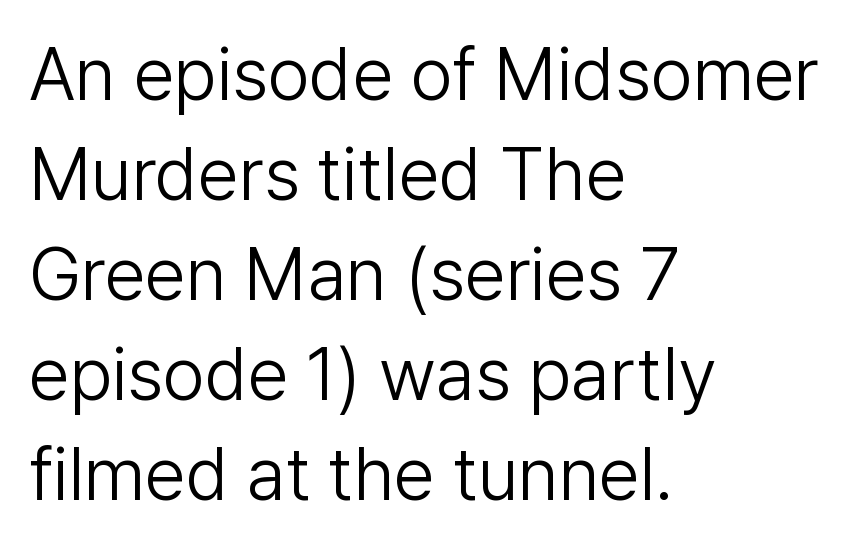
A roman cut, with each character standing at attention. The type family on display is of the sans-serif kind. A typesetter would call this zero additional tracking. The passage shown is typed in a proportional face where columns would drift. Stems here are at most as thick as an everyday book face. The lines are quadded left.
